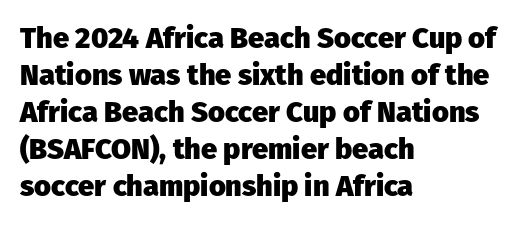
The image shows 29 px heavy sans-serif type, upright; set left-aligned, normal line spacing (1.28x), normal letter spacing, not underlined; low stroke contrast and a medium x-height.
